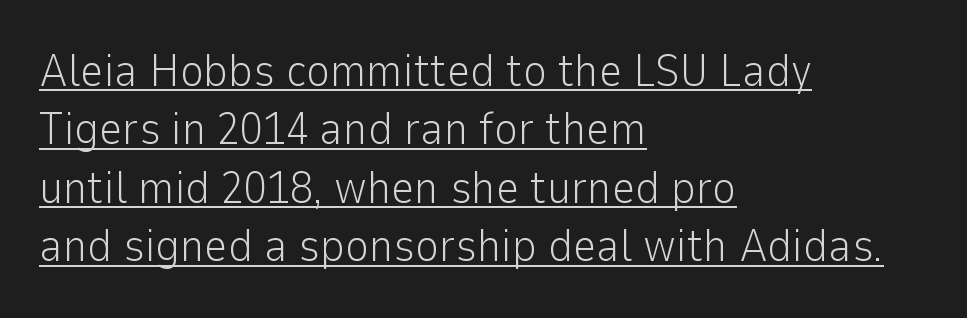
Q: Is the text bold? A: No.
Q: Is the text italic (slanted)? A: No, it is upright.
Q: Is the typeface a serif or a sans-serif typeface? A: Sans-serif.
Q: Is the text underlined? A: Yes.
Q: How is the paragraph aligned? A: Left-aligned.
Q: Is the spacing between letters normal or unusually wide? A: Normal.
Q: Is the spacing between lines tight, normal or loose? A: Normal.
Q: Width (condensed, normal, or wide)? A: Normal.
Q: Stroke contrast? A: Low.
Q: x-height? A: Medium.
Q: Monospaced? A: No.
